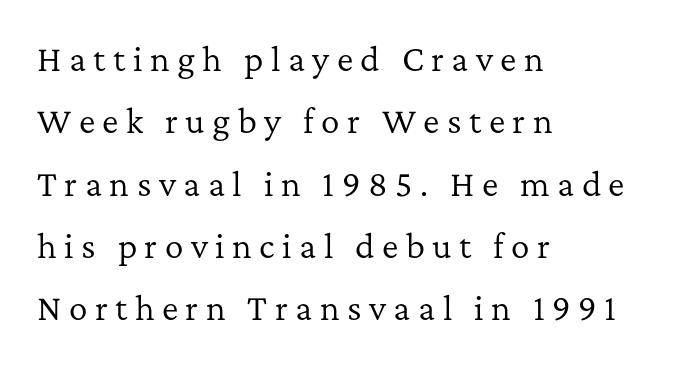
Q: Is the text bold? A: No.
Q: Is the text italic (slanted)? A: No, it is upright.
Q: Is the typeface a serif or a sans-serif typeface? A: Serif.
Q: Is the text underlined? A: No.
Q: How is the paragraph aligned? A: Left-aligned.
Q: Is the spacing between letters normal or unusually wide? A: Unusually wide.
Q: Is the spacing between lines tight, normal or loose? A: Loose.
Q: Width (condensed, normal, or wide)? A: Normal.
Q: Stroke contrast? A: Low.
Q: x-height? A: Medium.
Q: Monospaced? A: No.
